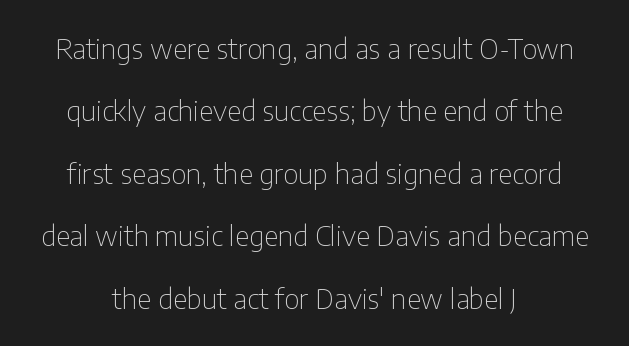
The image shows 28 px thin, condensed sans-serif type, upright; set centered, loose line spacing (2.23x), normal letter spacing, not underlined; low stroke contrast and a medium x-height.
